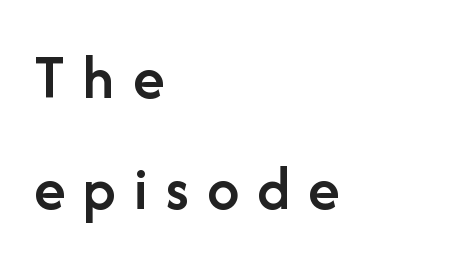
Q: Is the text bold? A: Semi-bold.
Q: Is the text italic (slanted)? A: No, it is upright.
Q: Is the typeface a serif or a sans-serif typeface? A: Sans-serif.
Q: Is the text underlined? A: No.
Q: How is the paragraph aligned? A: Left-aligned.
Q: Is the spacing between letters normal or unusually wide? A: Unusually wide.
Q: Width (condensed, normal, or wide)? A: Normal.
Q: Stroke contrast? A: Low.
Q: x-height? A: Medium.
Q: Monospaced? A: No.
